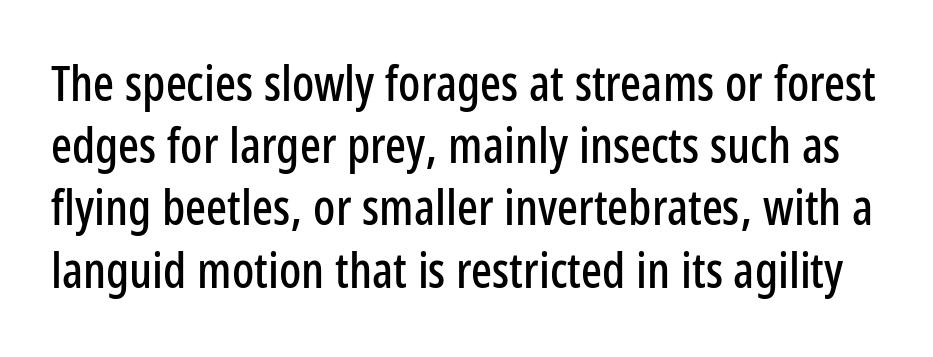
Q: Is the text italic (slanted)? A: No, it is upright.
Q: Is the typeface a serif or a sans-serif typeface? A: Sans-serif.
Q: Is the text underlined? A: No.
Q: Is the spacing between letters normal or unusually wide? A: Normal.
Q: Is the spacing between lines tight, normal or loose? A: Normal.
Q: Width (condensed, normal, or wide)? A: Condensed.
Q: Stroke contrast? A: Low.
Q: x-height? A: Medium.
Q: Monospaced? A: No.
